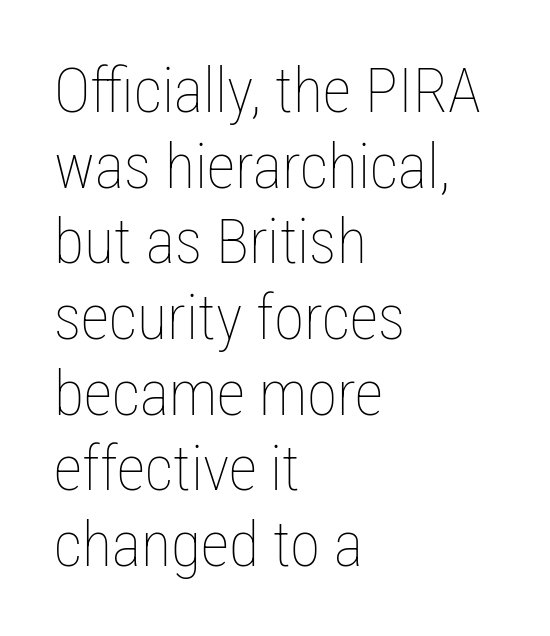
Q: Is the text bold? A: No.
Q: Is the text italic (slanted)? A: No, it is upright.
Q: Is the text underlined? A: No.
Q: How is the paragraph aligned? A: Left-aligned.
Q: Is the spacing between letters normal or unusually wide? A: Normal.
Q: Width (condensed, normal, or wide)? A: Condensed.
Q: Stroke contrast? A: Low.
Q: x-height? A: Medium.
Q: Monospaced? A: No.
